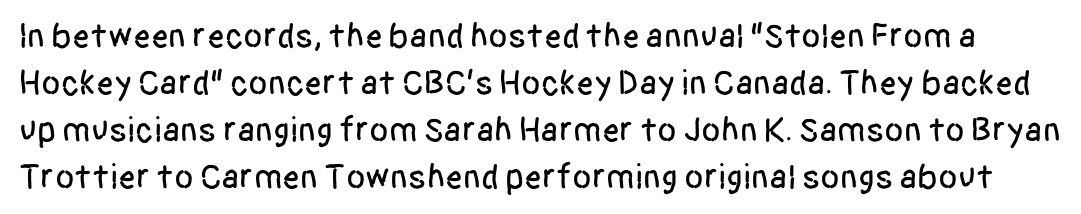
{"serif": "no", "italic": "no", "width": "condensed", "stroke_contrast": "low", "x_height": "large", "monospaced": "no", "underline": "no", "line_spacing": "normal", "line_spacing_ratio": 1.34, "letter_spacing": "normal", "letter_spacing_em": 0.0, "glyph_px": 35}
